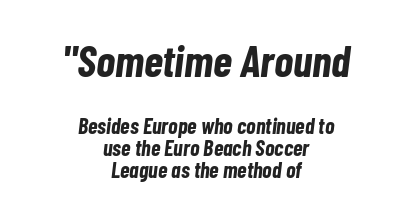
Which margin do the lines hug? Neither — every line sits in the middle. Block one is the big one; block two sits smaller underneath. Nobody drew a line under any word here. What's the leading like? Squeezed, with rows nearly overlapping.
